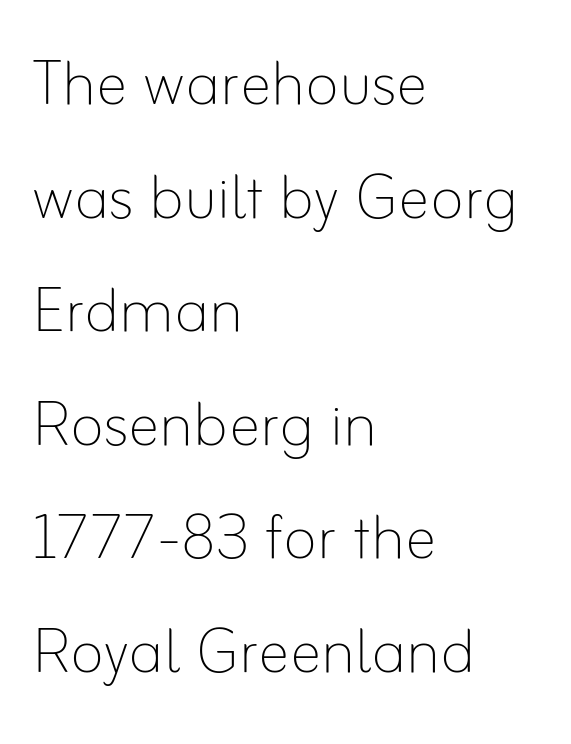
The letters stand upright; this is a roman face. Quick note: interline space is typical. Characters follow at the spacing the type designer built in. Layout note: lines flush left.
